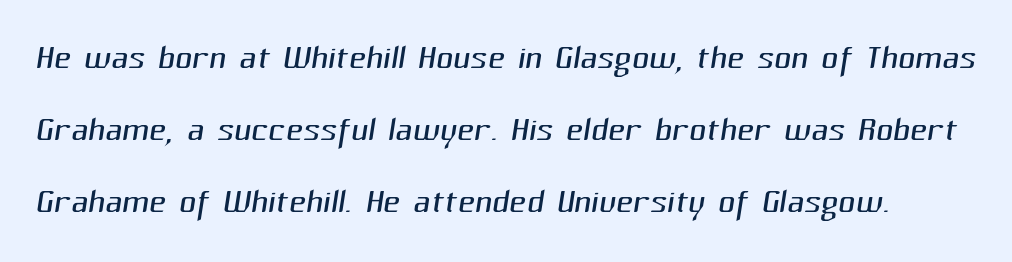
Q: Is the text bold? A: No.
Q: Is the typeface a serif or a sans-serif typeface? A: Sans-serif.
Q: Is the text underlined? A: No.
Q: Is the spacing between letters normal or unusually wide? A: Normal.
Q: Is the spacing between lines tight, normal or loose? A: Normal.
Q: Width (condensed, normal, or wide)? A: Normal.
Q: Stroke contrast? A: Medium.
Q: x-height? A: Medium.
Q: Monospaced? A: No.
